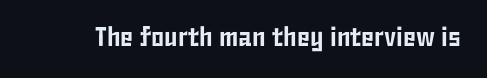
Q: Is the text italic (slanted)? A: No, it is upright.
Q: Is the text underlined? A: No.
Q: Is the spacing between letters normal or unusually wide? A: Normal.
